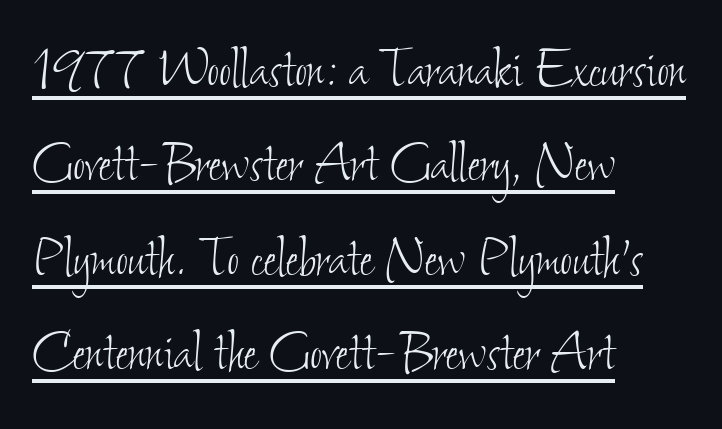
{"bold": "no", "weight": "thin", "width": "condensed", "stroke_contrast": "low", "x_height": "small", "monospaced": "no", "underline": "yes", "align": "left", "line_spacing": "normal", "line_spacing_ratio": 1.43, "letter_spacing": "normal", "letter_spacing_em": 0.0, "glyph_px": 66}
